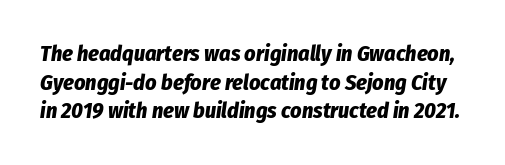
The horizontal fit of the characters is conventional and even. Each glyph is drawn with heavy, bold strokes. A typesetter would call this leading conventional body-copy spacing. In terms of posture, this sample is oblique. Words float on clear page, feet unadorned.
